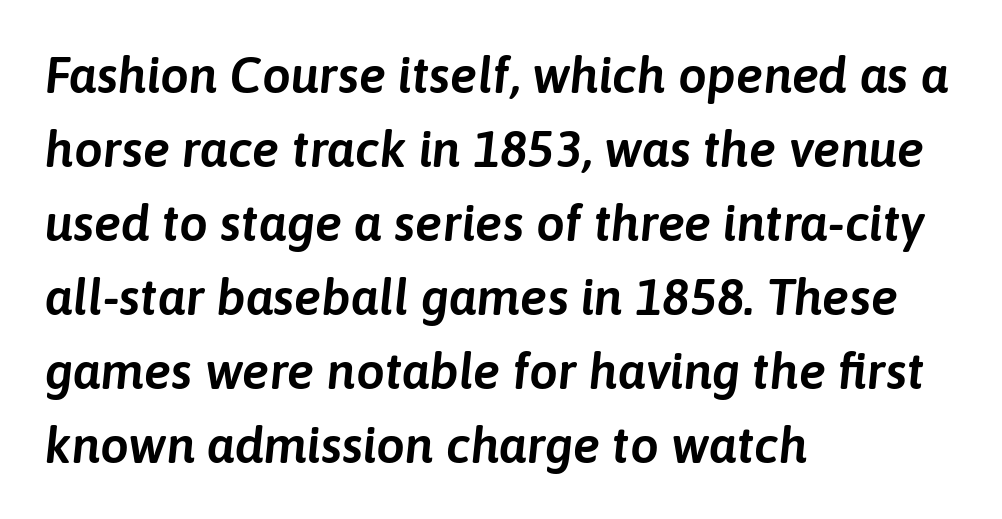
The image shows 51 px text type, italic (leaning right); set left-aligned, normal line spacing (1.45x), normal letter spacing, not underlined; low stroke contrast and a medium x-height.
